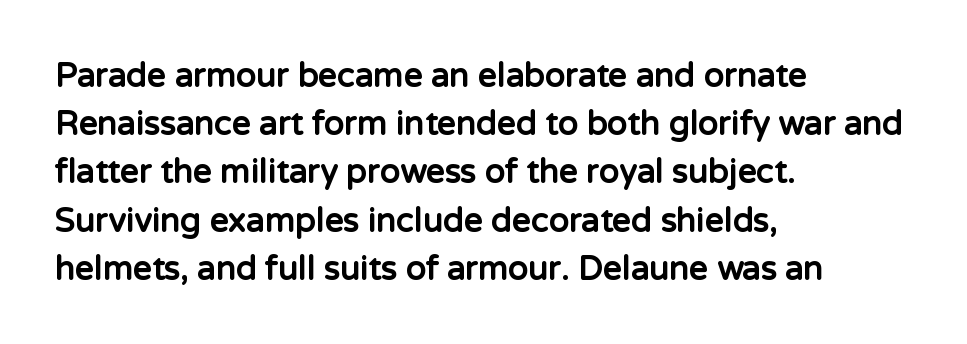
The face used here is proportionally spaced, like ordinary book or web type. Reading down the column, the eye jumps a familiar distance to each next line. The specimen reads as upright at a glance. The designer went with a sans here, leaving each stem footless. If you drew a ruler down the left edge, every line would touch it.
